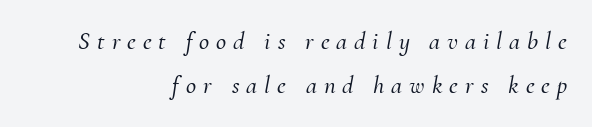
{"italic": "yes", "lean": "right", "slant_degrees": 10, "underline": "no", "align": "right", "line_spacing_ratio": 1.77, "letter_spacing": "wide", "letter_spacing_em": 0.28, "glyph_px": 25}
